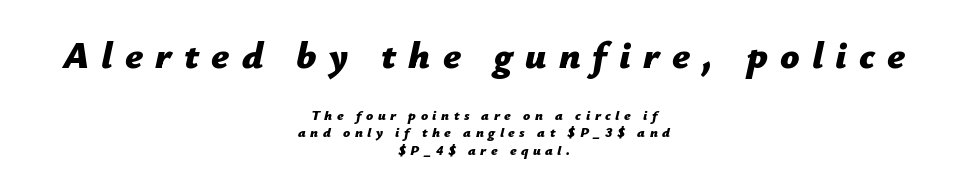
Varying glyph widths throughout — classic text-font behaviour. Letters rest on an invisible, unmarked baseline. The earlier block is typeset at a bigger size than the later block. The passage is arranged like a title page — every line centered. There is plenty of visible air inserted between adjacent glyphs. The text carries the slant typical of an italic or oblique font.
